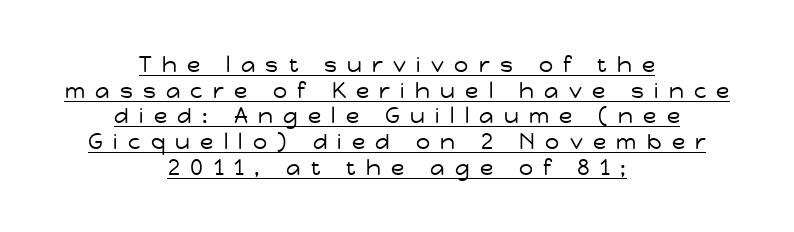
The letters stand upright; this is a roman face. Stems here are at most as thick as an everyday book face. Does extra space separate the letters? Yes, quite a lot of it. Horizontally, the lines are justified to the midpoint only. These characters rest on top of a visible drawn line.
